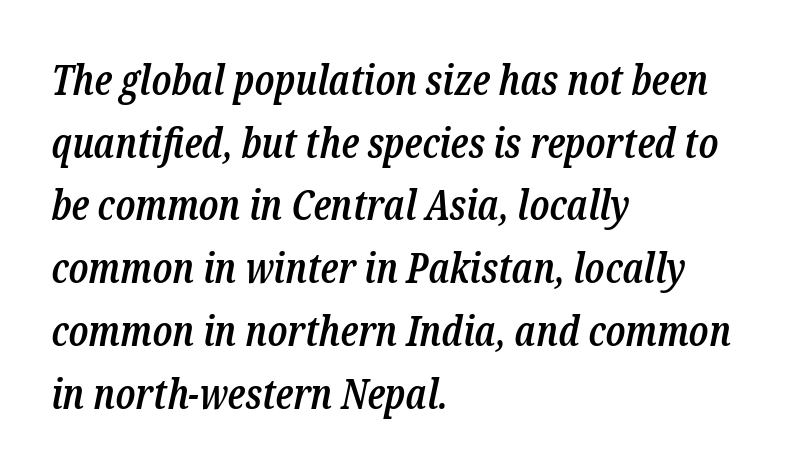
The designer left line spacing at the default. Plain, unruled lines of type. The passage shown is semibold, sitting just below true bold. Line starts are locked; line ends wander. Nobody touched the tracking dial on this one.
